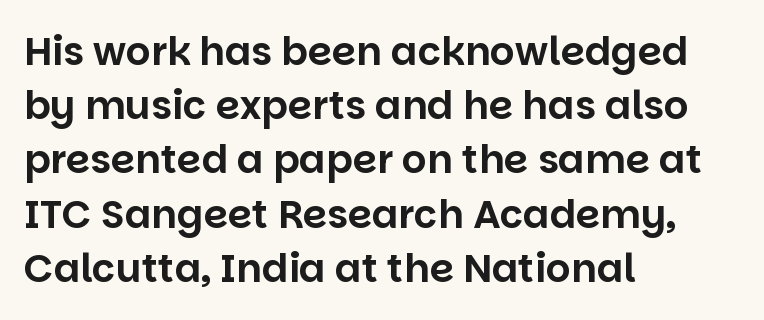
Left-aligned paragraph, ragged on the right. No word sits above an underline. This rendering leaves character spacing at its baseline value. A typesetter would call this proportional, since set widths differ per character.
